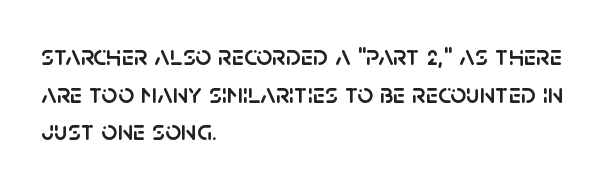
The passage shown is not underscored anywhere. Looks like regular typesetting: each glyph gets only the width it needs. Vertically, the passage feels balanced, rows spaced as you'd expect. Between one letter and the next there's only the usual sliver of space. Posture: upright roman. A student would call this left alignment; a typographer would say flush left, rag right.
